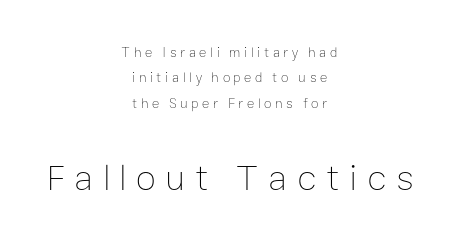
Typesetter's note — lower block bumped up in size, upper block left smaller. There is plenty of visible air inserted between adjacent glyphs. Think of a printed novel: that variable character pitch is what you see here. Teacher's note: observe the equal gaps on both sides — that is centered alignment.
